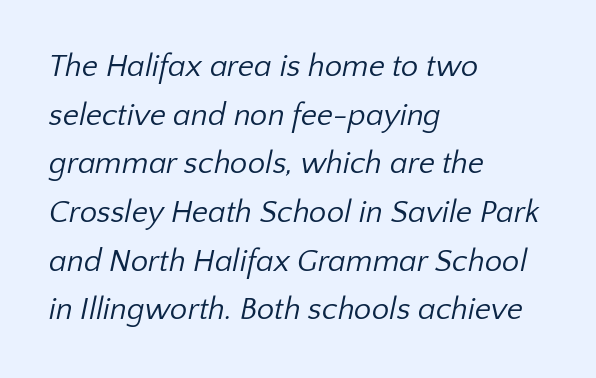
Q: Is the text bold? A: No.
Q: Is the typeface a serif or a sans-serif typeface? A: Sans-serif.
Q: Is the text underlined? A: No.
Q: How is the paragraph aligned? A: Left-aligned.
Q: Is the spacing between letters normal or unusually wide? A: Normal.
Q: Is the spacing between lines tight, normal or loose? A: Normal.
Q: Width (condensed, normal, or wide)? A: Normal.
Q: Stroke contrast? A: Low.
Q: x-height? A: Medium.
Q: Monospaced? A: No.
